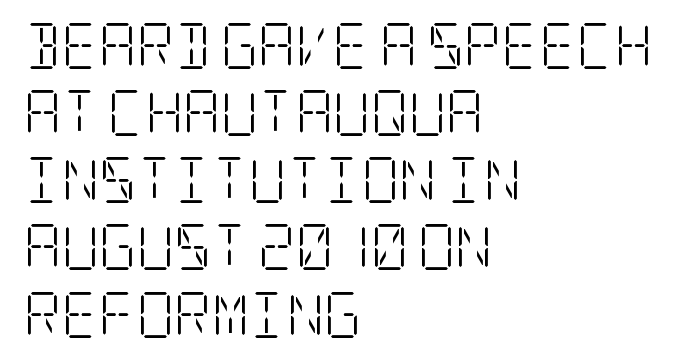
The image shows 46 px light, condensed serif type, upright; set left-aligned, normal line spacing (1.46x), normal letter spacing, not underlined; low stroke contrast and a large x-height.
